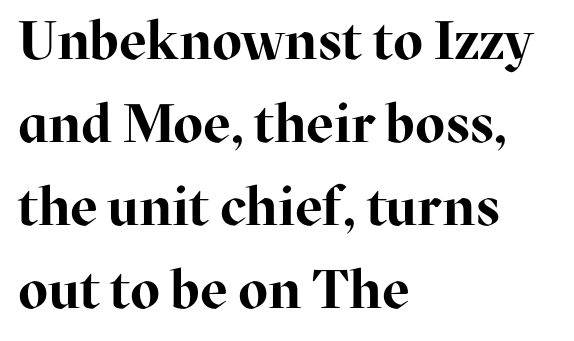
Typeset ragged right — the left edge is the straight one. Each word holds together tightly as a unit, with standard inter-letter gaps. These lines are composed in type with serifs. No italicization has been applied; the sample stays upright. Successive baselines arrive at the customary interval.
